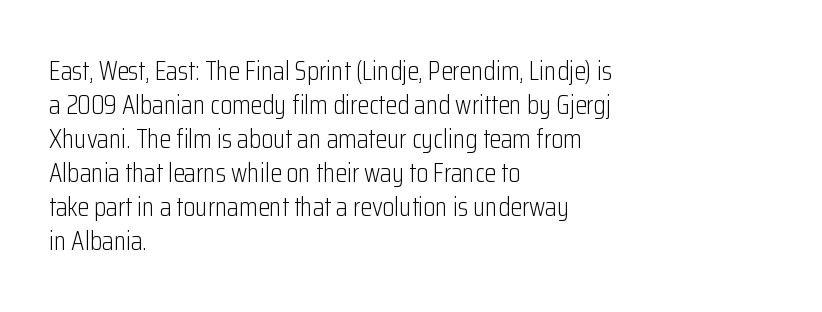
Q: Is the text bold? A: No.
Q: Is the text italic (slanted)? A: No, it is upright.
Q: Is the text underlined? A: No.
Q: How is the paragraph aligned? A: Left-aligned.
Q: Is the spacing between letters normal or unusually wide? A: Normal.
Q: Is the spacing between lines tight, normal or loose? A: Normal.
